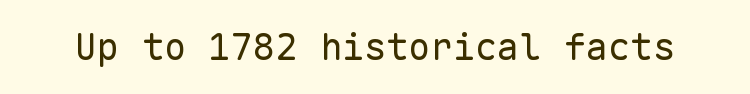
Q: Is the text bold? A: No.
Q: Is the text italic (slanted)? A: No, it is upright.
Q: Is the typeface a serif or a sans-serif typeface? A: Sans-serif.
Q: Is the text underlined? A: No.
Q: Is the spacing between letters normal or unusually wide? A: Normal.
Q: Width (condensed, normal, or wide)? A: Normal.
Q: Stroke contrast? A: Low.
Q: x-height? A: Medium.
Q: Monospaced? A: Yes.
